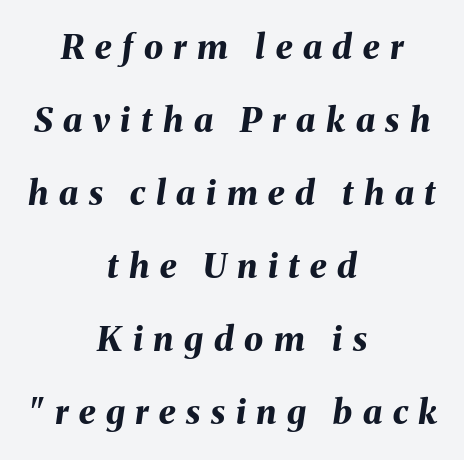
Inter-character spacing is expanded well beyond the font's built-in metrics. Pretty heavy lettering here — definitely bold. The strip under each line holds only bare page. Where is the straight margin? There isn't one; the lines are centered.
